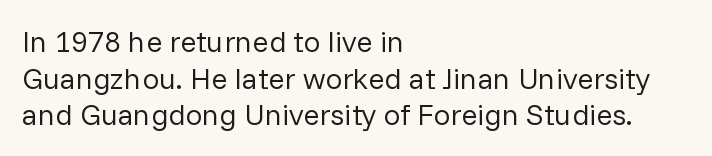
Q: Is the text bold? A: No.
Q: Is the text italic (slanted)? A: No, it is upright.
Q: Is the typeface a serif or a sans-serif typeface? A: Sans-serif.
Q: Is the text underlined? A: No.
Q: How is the paragraph aligned? A: Left-aligned.
Q: Is the spacing between letters normal or unusually wide? A: Normal.
Q: Width (condensed, normal, or wide)? A: Normal.
Q: Stroke contrast? A: Low.
Q: x-height? A: Medium.
Q: Monospaced? A: No.
